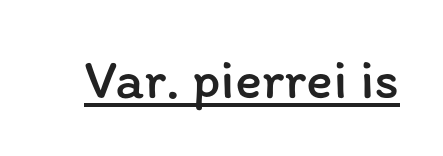
Q: Is the text bold? A: No.
Q: Is the text italic (slanted)? A: No, it is upright.
Q: Is the text underlined? A: Yes.
Q: Is the spacing between letters normal or unusually wide? A: Normal.
Q: Width (condensed, normal, or wide)? A: Normal.
Q: Stroke contrast? A: Low.
Q: x-height? A: Medium.
Q: Monospaced? A: No.
